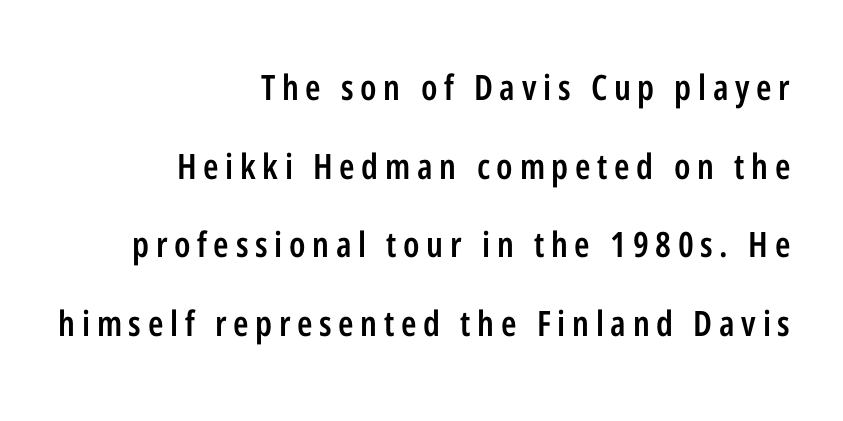
Q: Is the text bold? A: Semi-bold.
Q: Is the text italic (slanted)? A: No, it is upright.
Q: Is the typeface a serif or a sans-serif typeface? A: Sans-serif.
Q: Is the text underlined? A: No.
Q: How is the paragraph aligned? A: Right-aligned.
Q: Is the spacing between lines tight, normal or loose? A: Loose.
Q: Width (condensed, normal, or wide)? A: Condensed.
Q: Stroke contrast? A: Low.
Q: x-height? A: Medium.
Q: Monospaced? A: No.
